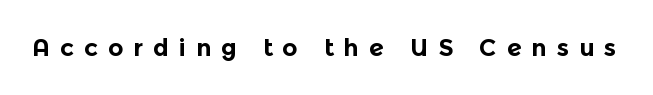
The image shows 24 px bold type, upright; set unusually wide letter spacing (+0.41 em), not underlined.
